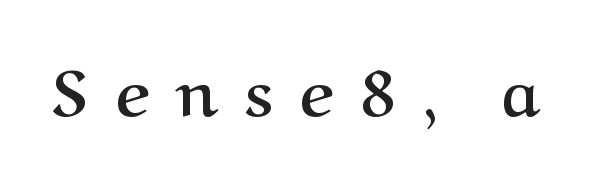
{"serif": "yes", "italic": "no", "bold": "yes", "weight": "semibold", "width": "normal", "stroke_contrast": "medium", "x_height": "medium", "monospaced": "no", "underline": "no", "letter_spacing": "wide", "letter_spacing_em": 0.43, "glyph_px": 64}
